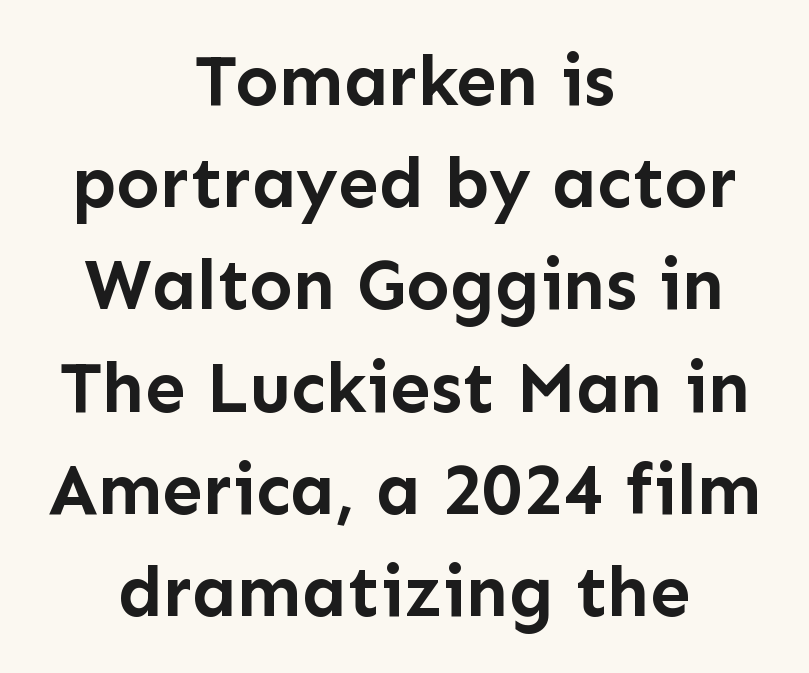
{"serif": "no", "italic": "no", "bold": "yes", "weight": "semibold", "width": "normal", "stroke_contrast": "low", "x_height": "medium", "monospaced": "no", "underline": "no", "align": "center", "line_spacing": "normal", "line_spacing_ratio": 1.42, "letter_spacing": "normal", "letter_spacing_em": 0.0, "glyph_px": 72}
